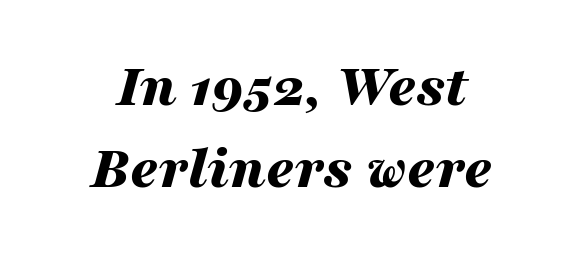
Q: Is the text bold? A: Yes.
Q: Is the text italic (slanted)? A: Yes, it leans right by about 16 degrees.
Q: Is the text underlined? A: No.
Q: How is the paragraph aligned? A: Centered.
Q: Is the spacing between letters normal or unusually wide? A: Normal.
Q: Is the spacing between lines tight, normal or loose? A: Normal.
Q: Width (condensed, normal, or wide)? A: Wide.
Q: Stroke contrast? A: Medium.
Q: x-height? A: Medium.
Q: Monospaced? A: No.
